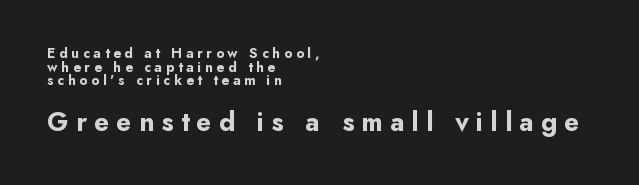
Which of the two is more prominent by size? The second, at the bottom. Any mark beneath the type? The region is blank. Horizontal alignment here is leftward, the default for most running prose. A typesetter would mark this as roman, not italic. Letter spacing: wide.
